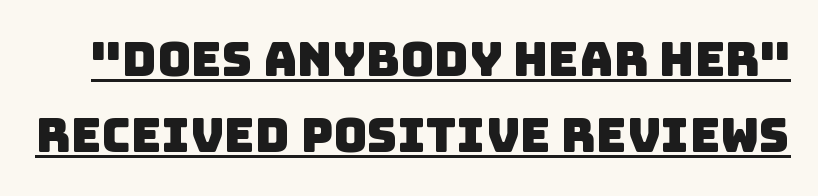
Regarding leading, the lines here are spaced in the standard way. The passage shown is typed in a proportional face where columns would drift. Default kerning and tracking; the words read as compact shapes. Somebody hit Ctrl+U on this one — the words are underlined. The rendering shows plain stroke endings on the letterforms — a sans-serif design.
